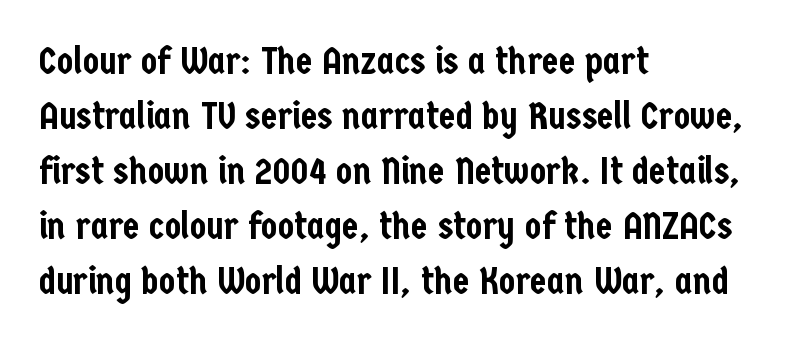
Q: Is the text italic (slanted)? A: No, it is upright.
Q: Is the typeface a serif or a sans-serif typeface? A: Sans-serif.
Q: Is the text underlined? A: No.
Q: How is the paragraph aligned? A: Left-aligned.
Q: Is the spacing between letters normal or unusually wide? A: Normal.
Q: Is the spacing between lines tight, normal or loose? A: Normal.
Q: Width (condensed, normal, or wide)? A: Condensed.
Q: Stroke contrast? A: Low.
Q: x-height? A: Medium.
Q: Monospaced? A: No.
